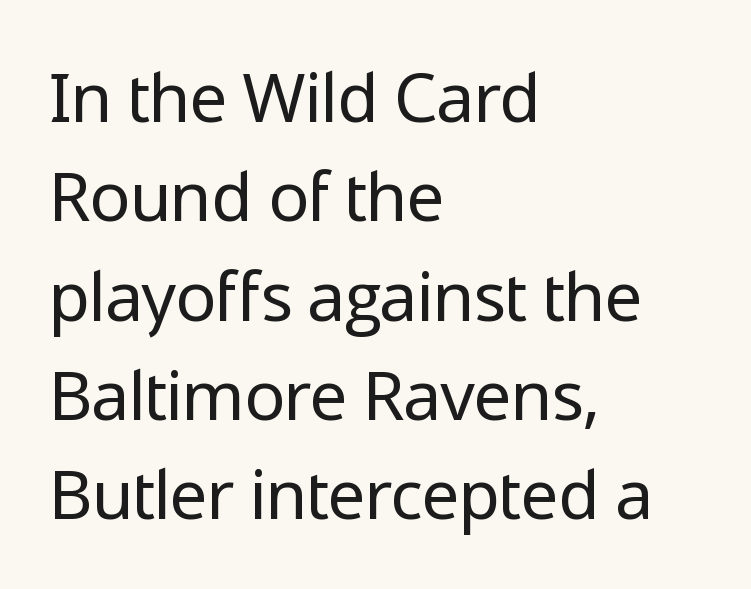
Is the block centered? No — it sits flush against the left margin. A typesetter would call this proportional, since set widths differ per character. Horizontal bands of white between lines are of average thickness. Stem width sits at or under what a default text font uses.
